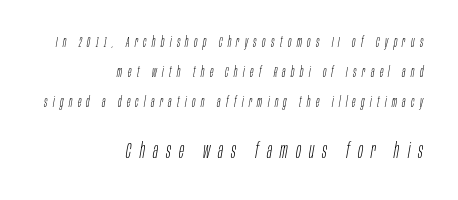
Q: Is the text bold? A: No.
Q: Is the text italic (slanted)? A: Yes, it leans right by about 10 degrees.
Q: Is the text underlined? A: No.
Q: How is the paragraph aligned? A: Right-aligned.
Q: Is the spacing between letters normal or unusually wide? A: Unusually wide.
Q: Is the spacing between lines tight, normal or loose? A: Loose.
Q: Which block of text is set in a larger size, the first (top) or the second (bottom)? A: The second (bottom) one.
